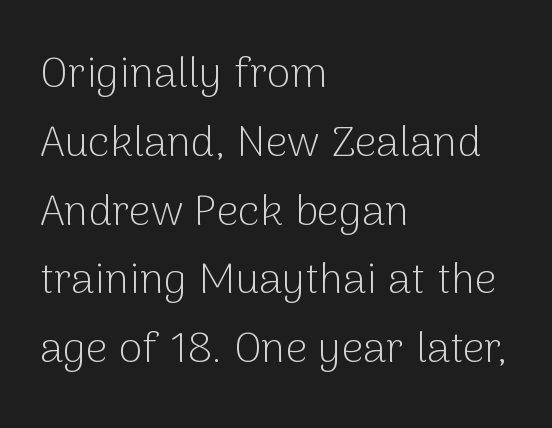
The image shows 43 px light sans-serif type, upright; set left-aligned, normal line spacing (1.6x), normal letter spacing, not underlined; low stroke contrast and a medium x-height.
